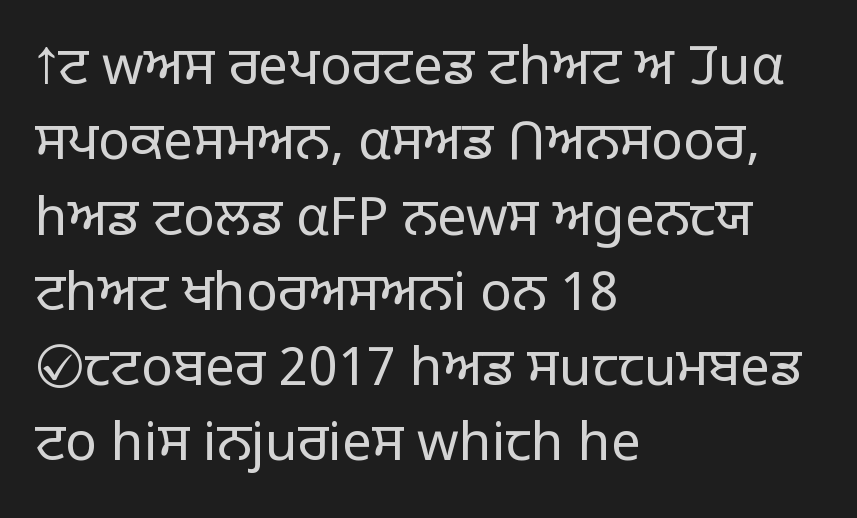
Q: Is the text bold? A: No.
Q: Is the text italic (slanted)? A: No, it is upright.
Q: Is the typeface a serif or a sans-serif typeface? A: Sans-serif.
Q: Is the text underlined? A: No.
Q: How is the paragraph aligned? A: Left-aligned.
Q: Is the spacing between letters normal or unusually wide? A: Normal.
Q: Is the spacing between lines tight, normal or loose? A: Normal.
Q: Width (condensed, normal, or wide)? A: Normal.
Q: Stroke contrast? A: Low.
Q: x-height? A: Large.
Q: Monospaced? A: No.
